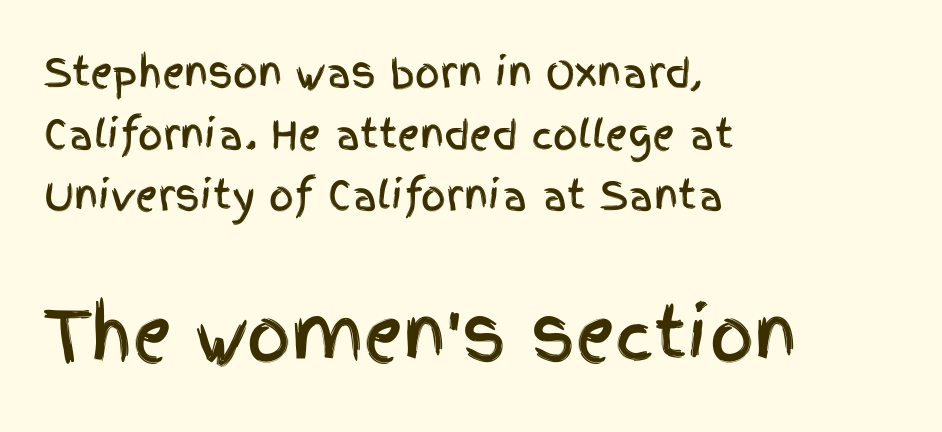
{"serif": "no", "italic": "no", "width": "condensed", "x_height": "large", "monospaced": "no", "underline": "no", "align": "left", "line_spacing": "normal", "line_spacing_ratio": 1.58, "letter_spacing": "normal", "letter_spacing_em": 0.0, "larger_block": "second", "size_ratio": 1.77, "glyph_px": 69}
